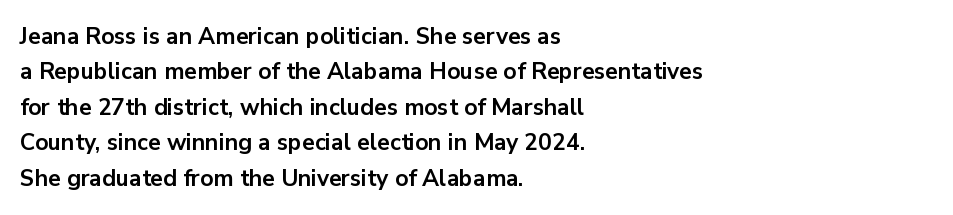
Q: Is the text bold? A: Yes.
Q: Is the text italic (slanted)? A: No, it is upright.
Q: Is the text underlined? A: No.
Q: How is the paragraph aligned? A: Left-aligned.
Q: Is the spacing between letters normal or unusually wide? A: Normal.
Q: Is the spacing between lines tight, normal or loose? A: Normal.
